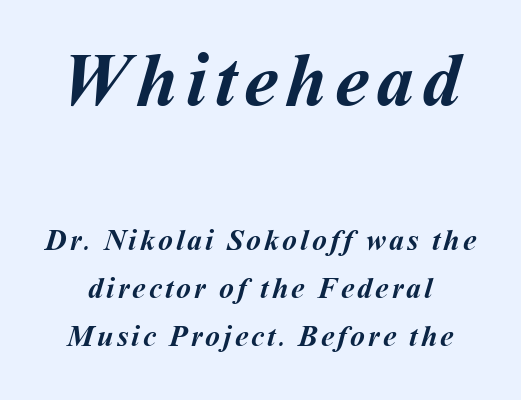
The image shows 76 px semibold type; set normal line spacing (1.6x), not underlined; the first (top) block is 2.53x larger; medium stroke contrast and a medium x-height.
